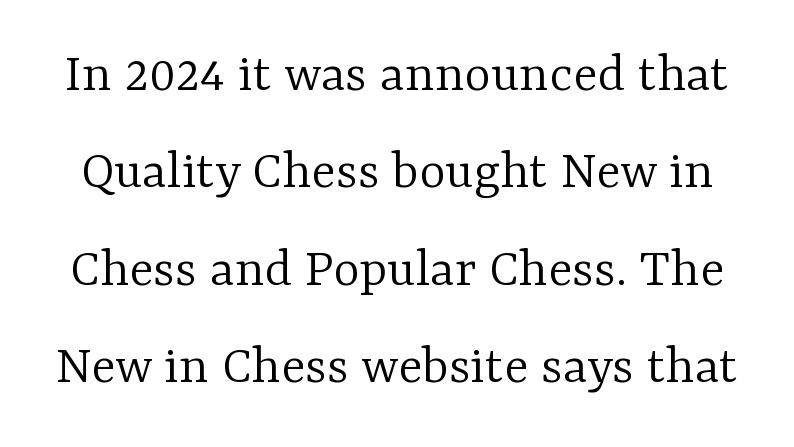
Q: Is the text bold? A: No.
Q: Is the text italic (slanted)? A: No, it is upright.
Q: Is the typeface a serif or a sans-serif typeface? A: Serif.
Q: Is the text underlined? A: No.
Q: Is the spacing between letters normal or unusually wide? A: Normal.
Q: Width (condensed, normal, or wide)? A: Normal.
Q: Stroke contrast? A: Low.
Q: x-height? A: Medium.
Q: Monospaced? A: No.
